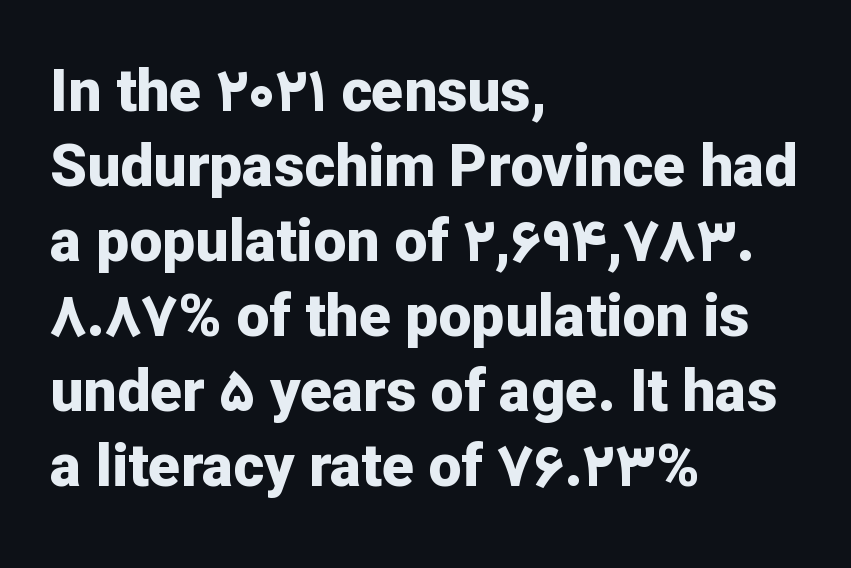
The leading is moderate, giving the passage an even texture. Line starts are locked; line ends wander. The letters advance in unequal steps, a hallmark of proportional type. These lines keep a tight, regular rhythm from letter to letter. No italicization has been applied; the sample stays upright. Lines of text with bare space underneath.
